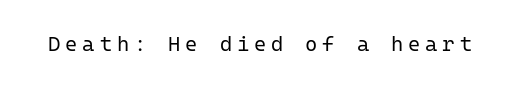
Q: Is the text bold? A: No.
Q: Is the text italic (slanted)? A: No, it is upright.
Q: Is the text underlined? A: No.
Q: Is the spacing between letters normal or unusually wide? A: Unusually wide.
